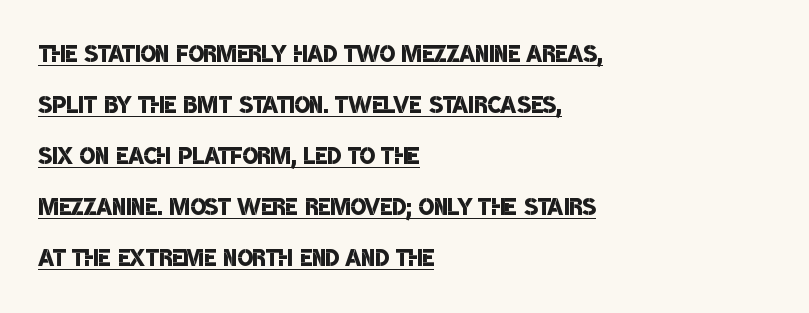
{"serif": "no", "bold": "semi", "weight": "semibold", "width": "condensed", "stroke_contrast": "low", "x_height": "large", "monospaced": "no", "underline": "yes", "align": "left", "line_spacing": "normal", "line_spacing_ratio": 1.59, "letter_spacing": "normal", "letter_spacing_em": 0.0, "glyph_px": 32}
